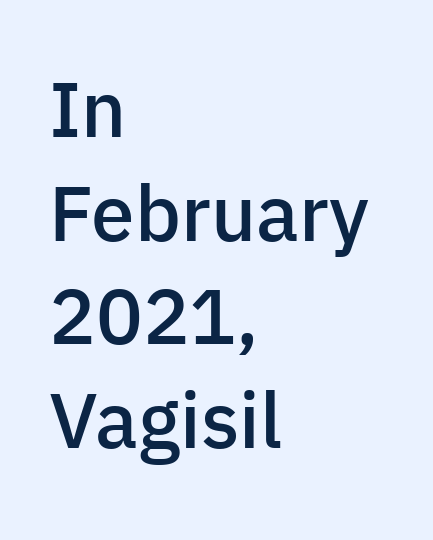
On the weight axis this lands at semibold, roughly 600. What stands out about the letter spacing? Nothing — it is the standard amount. The area under the type is left untouched. A student would call this left alignment; a typographer would say flush left, rag right.
